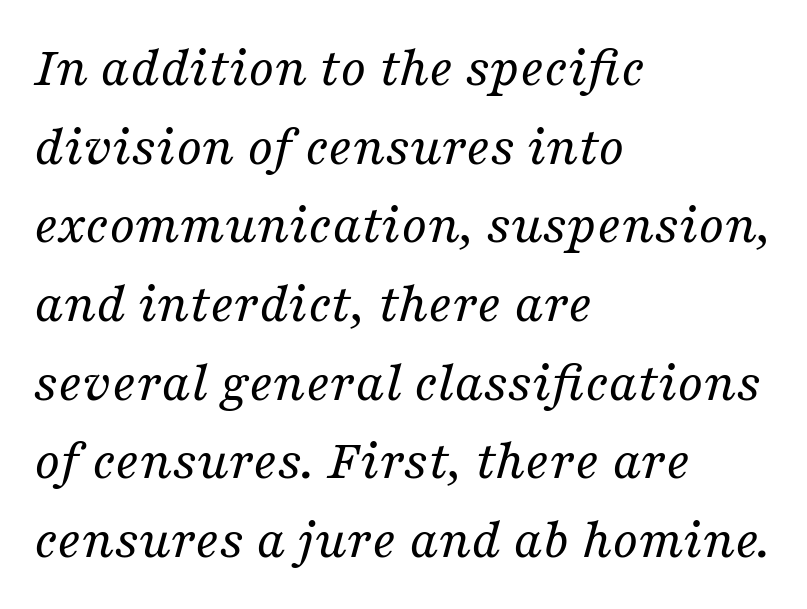
The image shows 57 px regular-weight serif type, italic (leaning right); set left-aligned, normal line spacing (1.38x), normal letter spacing, not underlined; medium stroke contrast and a medium x-height.
